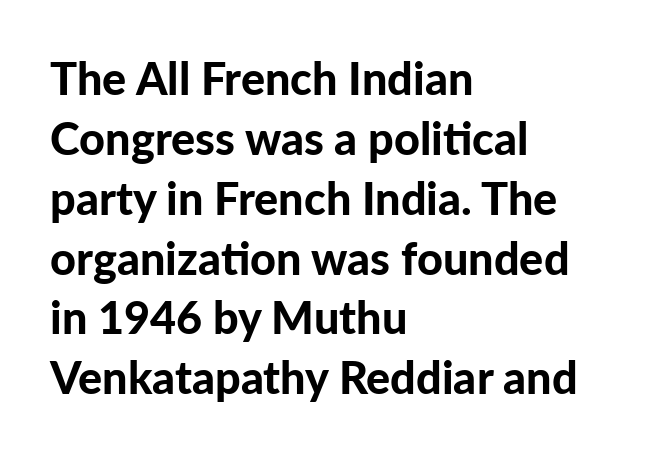
The passage shown is emphatically bold. Tracking value appears to be zero — textbook default spacing. You can tell from the bare stems that sans-serif type was used. This sample has the flowing, uneven cadence of proportional lettering. The specimen omits any rule beneath the text block's lines.
